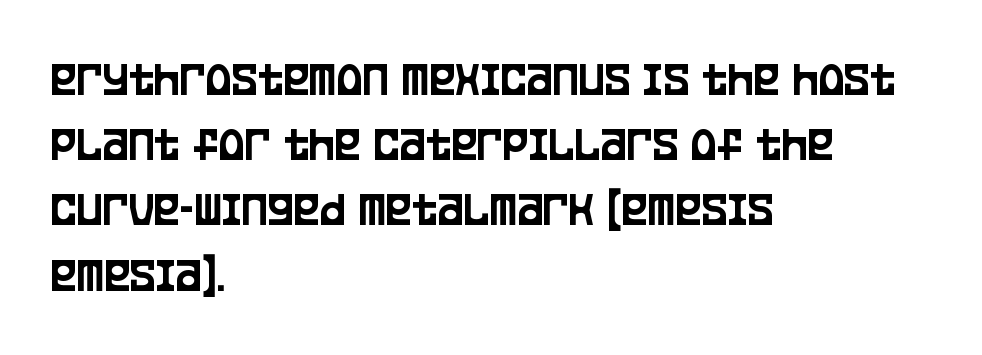
{"serif": "no", "italic": "no", "width": "condensed", "stroke_contrast": "low", "x_height": "large", "monospaced": "no", "underline": "no", "align": "left", "line_spacing": "normal", "line_spacing_ratio": 1.33, "letter_spacing": "normal", "letter_spacing_em": 0.0, "glyph_px": 49}
